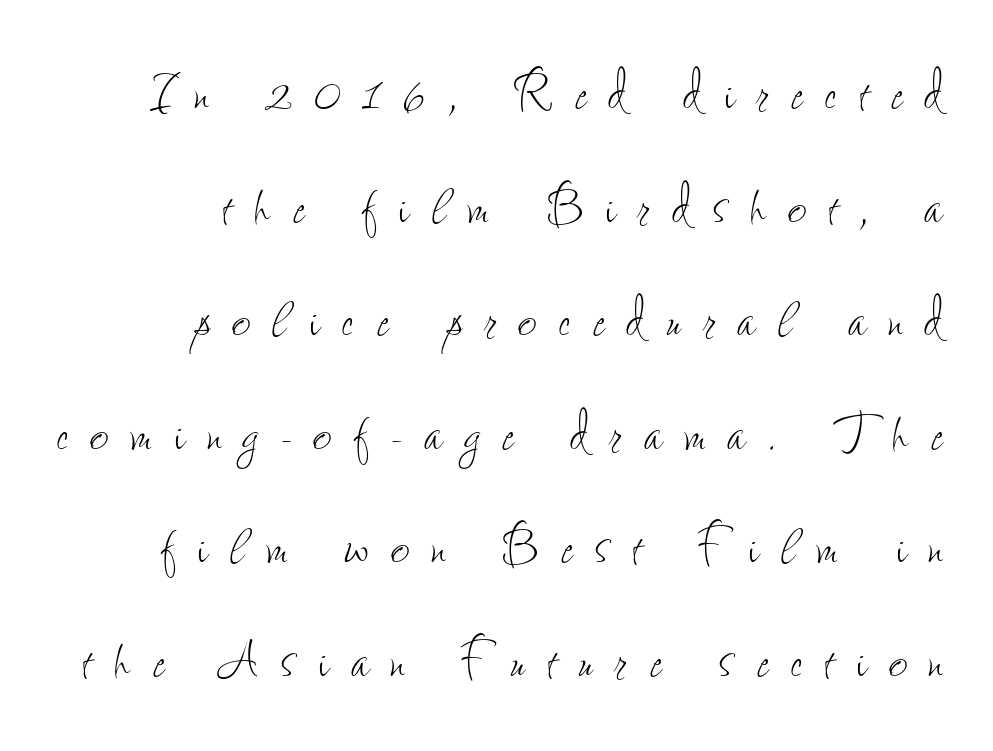
Q: Is the text bold? A: No.
Q: Is the text italic (slanted)? A: Yes.
Q: Is the text underlined? A: No.
Q: How is the paragraph aligned? A: Right-aligned.
Q: Is the spacing between letters normal or unusually wide? A: Unusually wide.
Q: Width (condensed, normal, or wide)? A: Condensed.
Q: Stroke contrast? A: Low.
Q: x-height? A: Small.
Q: Monospaced? A: No.
